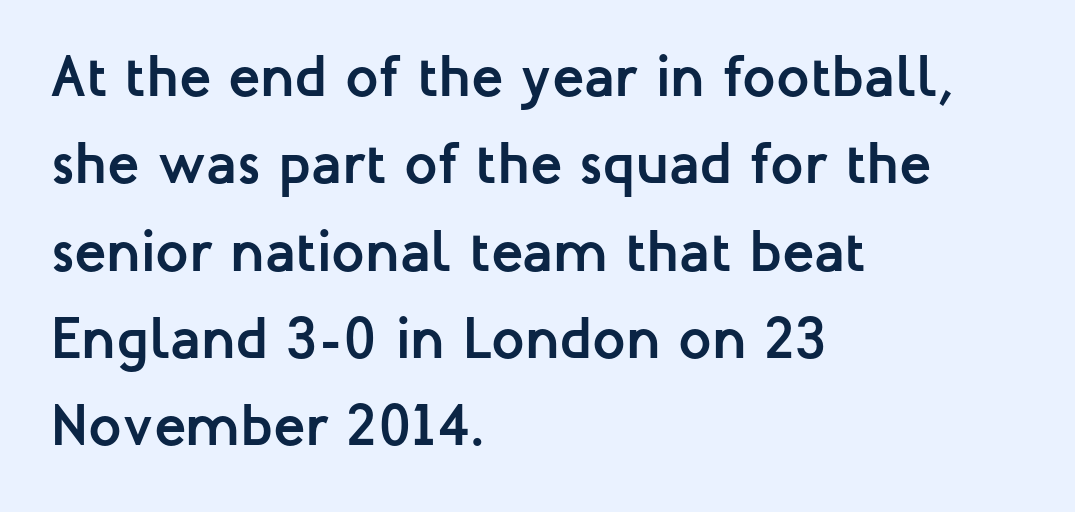
Q: Is the text bold? A: Yes.
Q: Is the text italic (slanted)? A: No, it is upright.
Q: Is the typeface a serif or a sans-serif typeface? A: Sans-serif.
Q: Is the text underlined? A: No.
Q: How is the paragraph aligned? A: Left-aligned.
Q: Is the spacing between letters normal or unusually wide? A: Normal.
Q: Is the spacing between lines tight, normal or loose? A: Normal.
Q: Width (condensed, normal, or wide)? A: Normal.
Q: Stroke contrast? A: Low.
Q: x-height? A: Medium.
Q: Monospaced? A: No.
